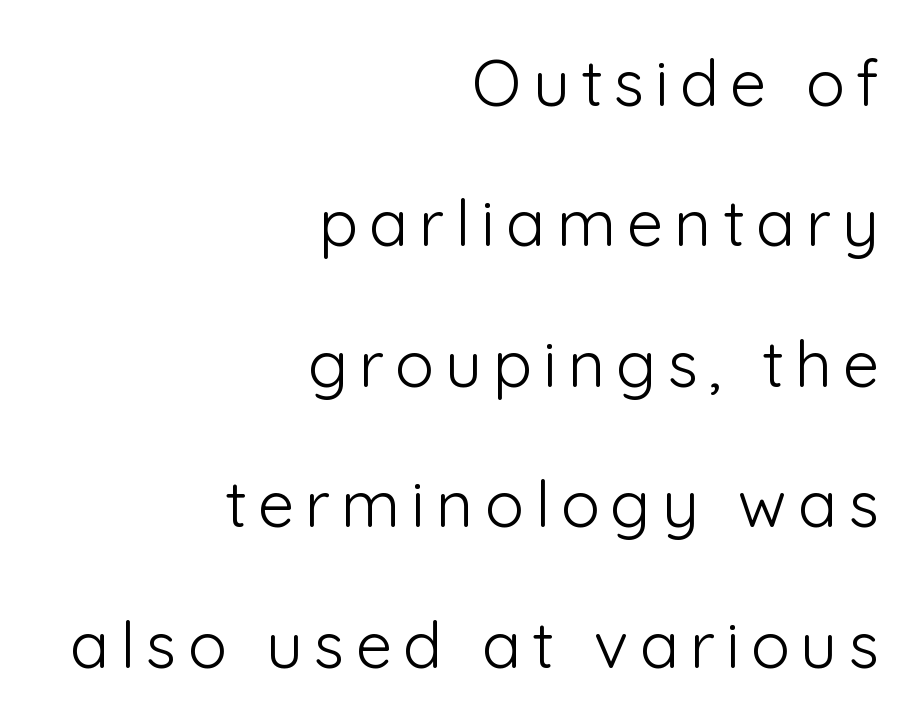
Q: Is the text bold? A: No.
Q: Is the text italic (slanted)? A: No, it is upright.
Q: Is the typeface a serif or a sans-serif typeface? A: Sans-serif.
Q: Is the text underlined? A: No.
Q: How is the paragraph aligned? A: Right-aligned.
Q: Is the spacing between lines tight, normal or loose? A: Loose.
Q: Width (condensed, normal, or wide)? A: Normal.
Q: Stroke contrast? A: Low.
Q: x-height? A: Medium.
Q: Monospaced? A: No.
